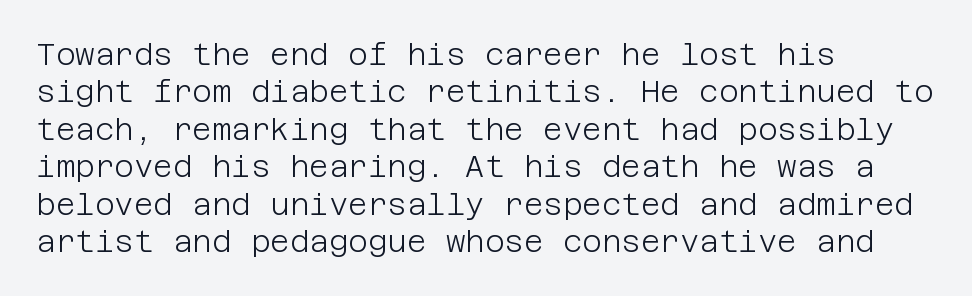
The specimen reads as upright at a glance. The rendering shows plain stroke endings on the letterforms — a sans-serif design. Lines of text with bare space underneath. Notice how descenders clear the ascenders below comfortably — that's standard leading. Tracking value appears to be zero — textbook default spacing.
